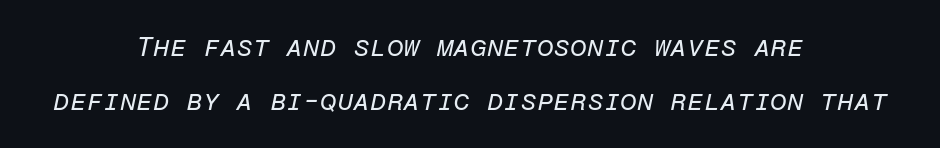
Q: Is the text bold? A: No.
Q: Is the text italic (slanted)? A: Yes, it leans right by about 12 degrees.
Q: Is the text underlined? A: No.
Q: How is the paragraph aligned? A: Centered.
Q: Is the spacing between letters normal or unusually wide? A: Normal.
Q: Is the spacing between lines tight, normal or loose? A: Loose.
